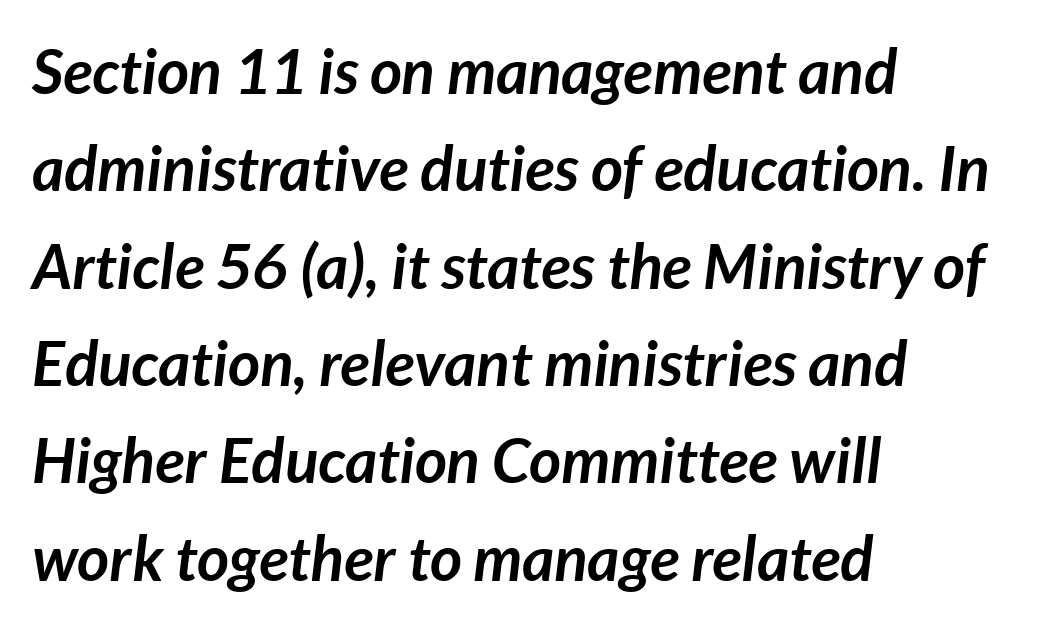
These lines were composed using italics. These lines are rendered in a variable-pitch font. In CSS terms this would be text-align: left. The space between consecutive lines is moderate.
